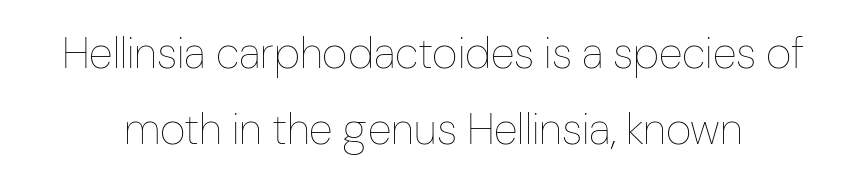
The image shows 44 px thin, condensed type, upright; set line spacing 1.73x, normal letter spacing, not underlined; low stroke contrast and a medium x-height.
